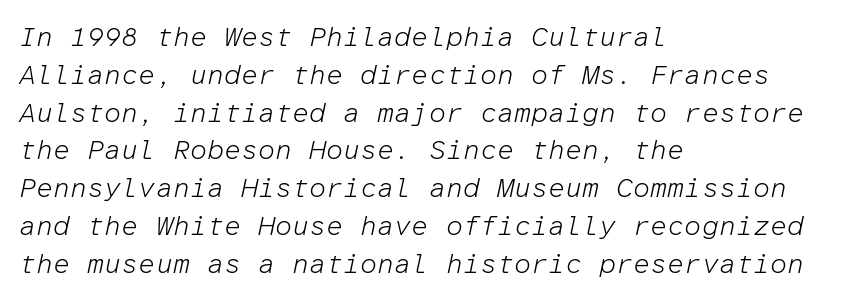
Ink coverage per letter is moderate at most. Does the lettering tilt? It does — this is italic. Has an underline been added? It has not. Each word holds together tightly as a unit, with standard inter-letter gaps.
